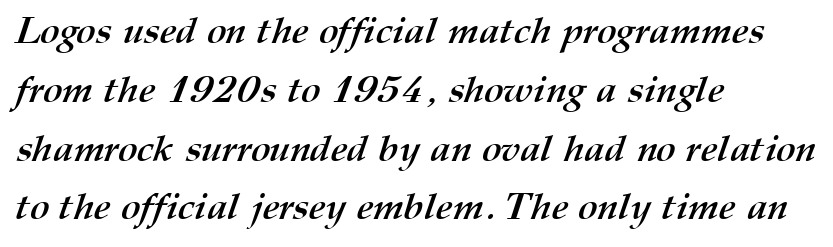
Q: Is the text bold? A: Yes.
Q: Is the text underlined? A: No.
Q: How is the paragraph aligned? A: Left-aligned.
Q: Is the spacing between letters normal or unusually wide? A: Normal.
Q: Is the spacing between lines tight, normal or loose? A: Normal.
Q: Width (condensed, normal, or wide)? A: Normal.
Q: Stroke contrast? A: Medium.
Q: x-height? A: Medium.
Q: Monospaced? A: No.
